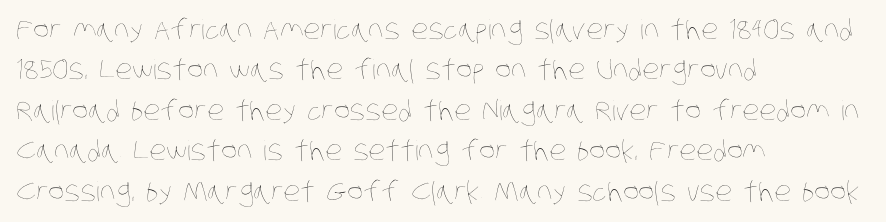
Q: Is the text bold? A: No.
Q: Is the text underlined? A: No.
Q: How is the paragraph aligned? A: Left-aligned.
Q: Is the spacing between letters normal or unusually wide? A: Normal.
Q: Is the spacing between lines tight, normal or loose? A: Normal.
